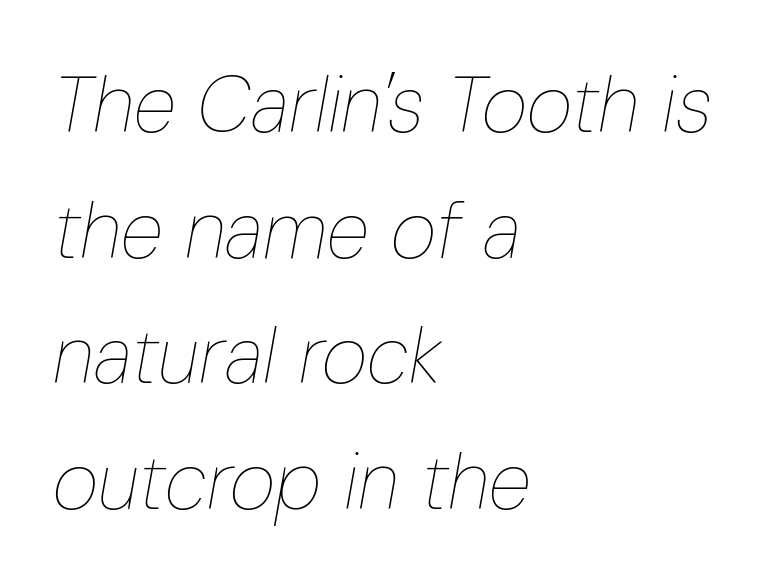
{"italic": "yes", "lean": "right", "slant_degrees": 10, "bold": "no", "weight": "thin", "width": "condensed", "stroke_contrast": "low", "x_height": "medium", "monospaced": "no", "underline": "no", "align": "left", "line_spacing": "normal", "line_spacing_ratio": 1.59, "letter_spacing": "normal", "letter_spacing_em": 0.0, "glyph_px": 79}
